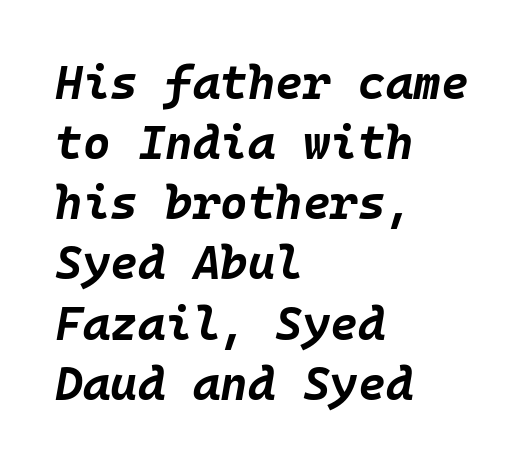
The image shows 47 px bold type, italic (leaning right), monospaced; set left-aligned, normal line spacing (1.28x), normal letter spacing, not underlined; low stroke contrast and a large x-height.
